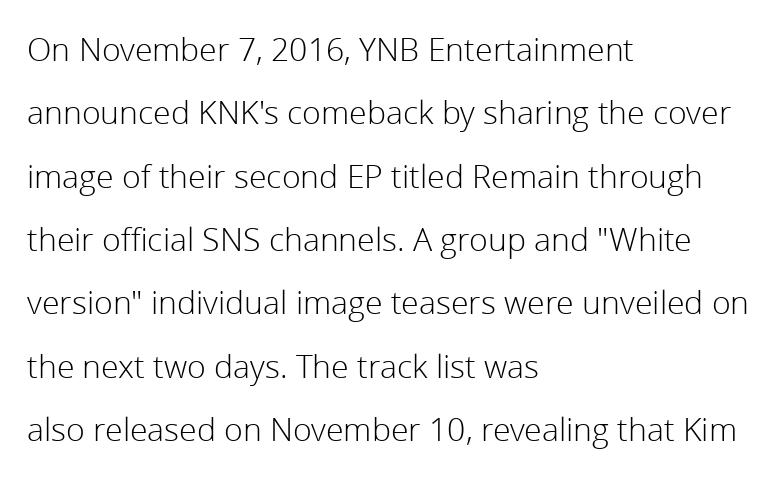
The image shows 32 px light sans-serif type, upright; set left-aligned, loose line spacing (1.98x), normal letter spacing, not underlined; low stroke contrast and a medium x-height.
